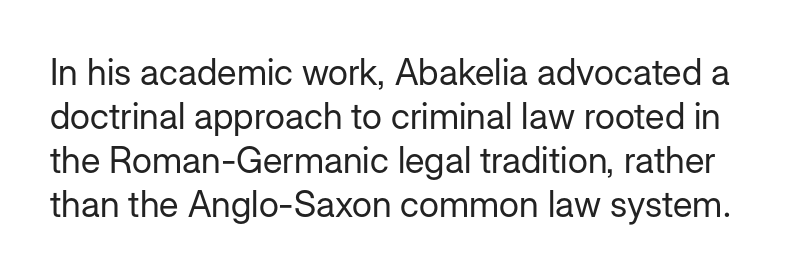
The letterforms sit at book weight or below. The rendering uses natural spacing where letterforms have individual widths. The typography opts for an upright posture over an oblique one. Each row of text sits above clean, open space. Is the letter spacing exaggerated? No — it looks like the ordinary default.
